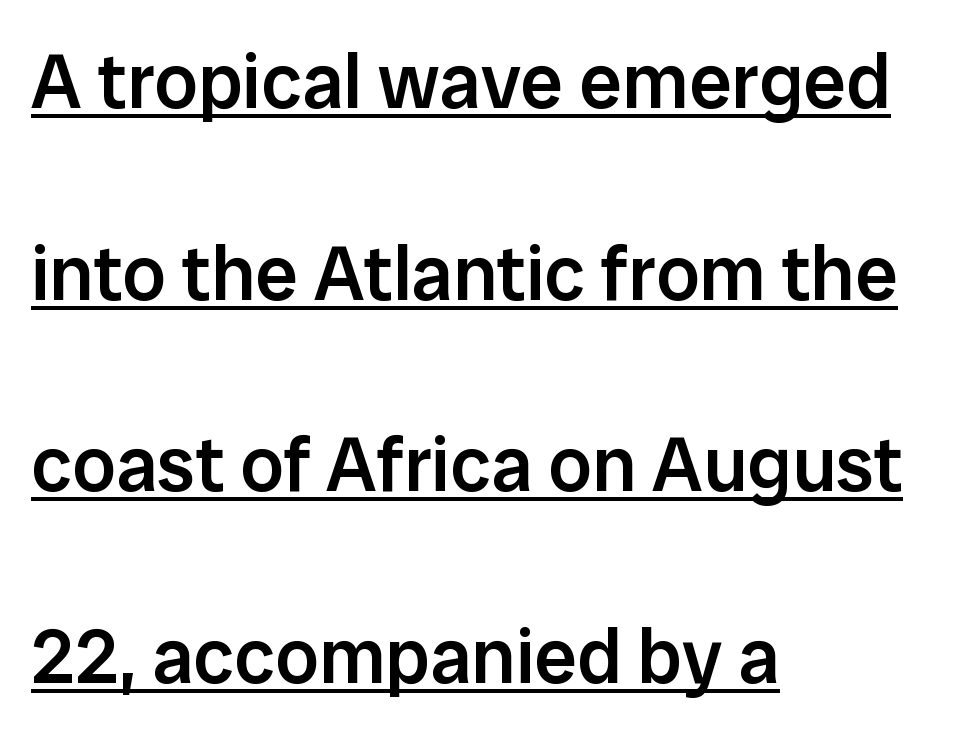
Q: Is the text bold? A: Semi-bold.
Q: Is the text italic (slanted)? A: No, it is upright.
Q: Is the typeface a serif or a sans-serif typeface? A: Sans-serif.
Q: Is the text underlined? A: Yes.
Q: How is the paragraph aligned? A: Left-aligned.
Q: Is the spacing between letters normal or unusually wide? A: Normal.
Q: Is the spacing between lines tight, normal or loose? A: Loose.
Q: Width (condensed, normal, or wide)? A: Normal.
Q: Stroke contrast? A: Low.
Q: x-height? A: Medium.
Q: Monospaced? A: No.
